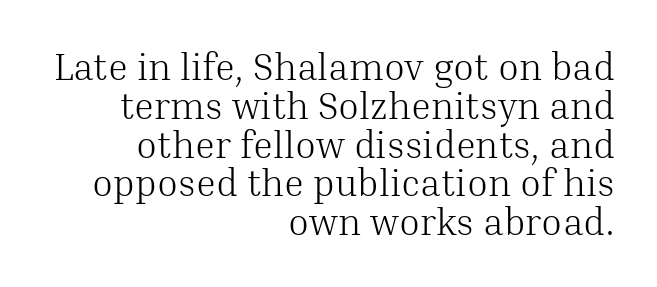
This sample trades vertical openness for compactness between lines. Decoration check: the copy has no underline. This sample has the flowing, uneven cadence of proportional lettering. Unbolded letterforms with no extra heft. A typesetter would call this zero additional tracking.
